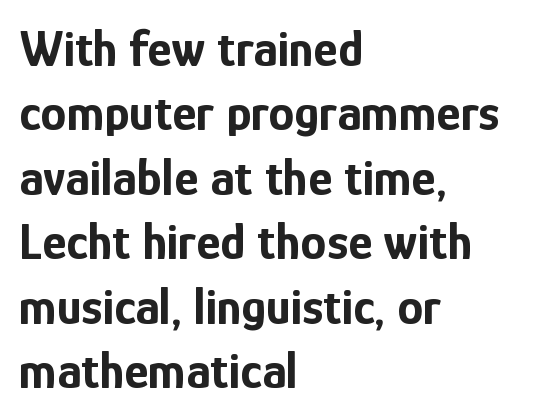
Q: Is the text bold? A: Yes.
Q: Is the text italic (slanted)? A: No, it is upright.
Q: Is the typeface a serif or a sans-serif typeface? A: Sans-serif.
Q: Is the text underlined? A: No.
Q: How is the paragraph aligned? A: Left-aligned.
Q: Is the spacing between letters normal or unusually wide? A: Normal.
Q: Width (condensed, normal, or wide)? A: Condensed.
Q: Stroke contrast? A: Low.
Q: x-height? A: Medium.
Q: Monospaced? A: No.
